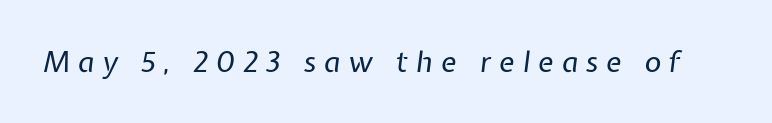
The image shows 29 px regular-weight type, italic (leaning right); set unusually wide letter spacing (+0.27 em), not underlined; low stroke contrast and a medium x-height.
